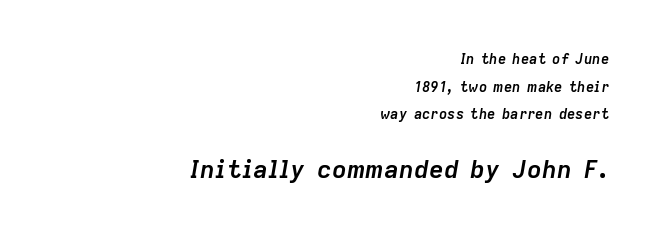
Q: Is the text bold? A: Yes.
Q: Is the text italic (slanted)? A: Yes, it leans right by about 9 degrees.
Q: Is the text underlined? A: No.
Q: How is the paragraph aligned? A: Right-aligned.
Q: Is the spacing between letters normal or unusually wide? A: Normal.
Q: Is the spacing between lines tight, normal or loose? A: Loose.
Q: Which block of text is set in a larger size, the first (top) or the second (bottom)? A: The second (bottom) one.
